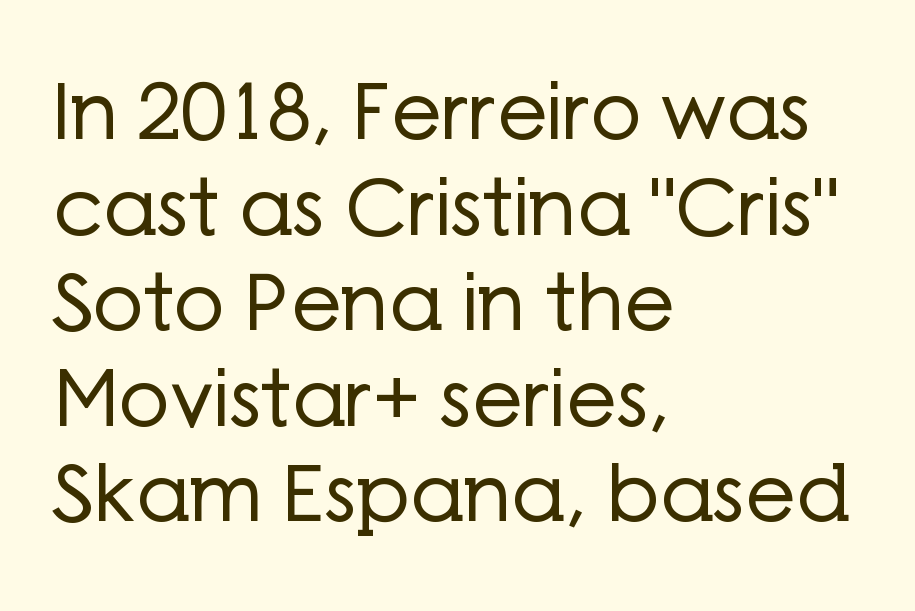
Q: Is the text bold? A: No.
Q: Is the text italic (slanted)? A: No, it is upright.
Q: Is the typeface a serif or a sans-serif typeface? A: Sans-serif.
Q: Is the text underlined? A: No.
Q: How is the paragraph aligned? A: Left-aligned.
Q: Is the spacing between letters normal or unusually wide? A: Normal.
Q: Width (condensed, normal, or wide)? A: Normal.
Q: Stroke contrast? A: Low.
Q: x-height? A: Medium.
Q: Monospaced? A: No.
